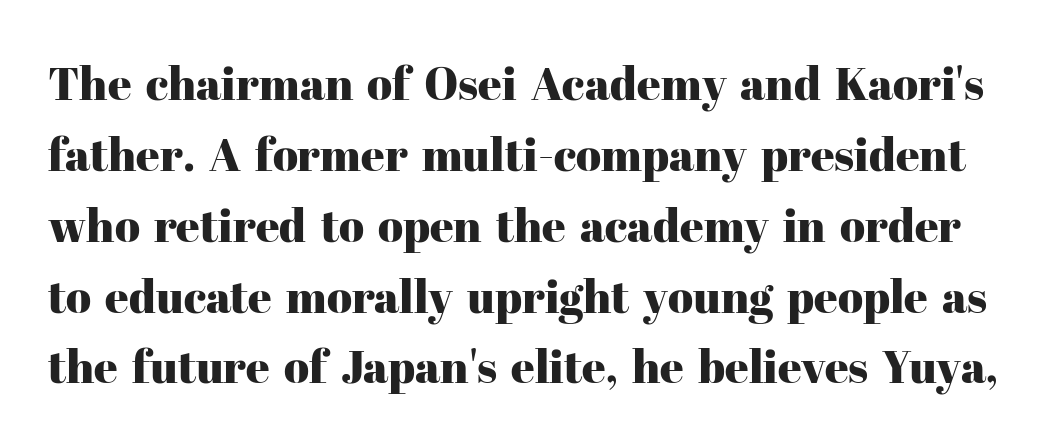
Q: Is the text italic (slanted)? A: No, it is upright.
Q: Is the typeface a serif or a sans-serif typeface? A: Serif.
Q: Is the text underlined? A: No.
Q: Is the spacing between letters normal or unusually wide? A: Normal.
Q: Is the spacing between lines tight, normal or loose? A: Normal.
Q: Width (condensed, normal, or wide)? A: Normal.
Q: Stroke contrast? A: High.
Q: x-height? A: Medium.
Q: Monospaced? A: No.
